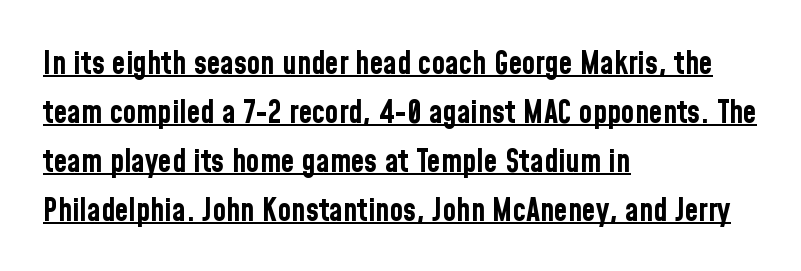
What decoration does the sample have? An underline. Unlike a traditional serif, this face leaves its strokes unadorned. Looks like regular typesetting: each glyph gets only the width it needs. What stands out about the letter spacing? Nothing — it is the standard amount. How heavy is the stroke? Heavy — this is a bold.
